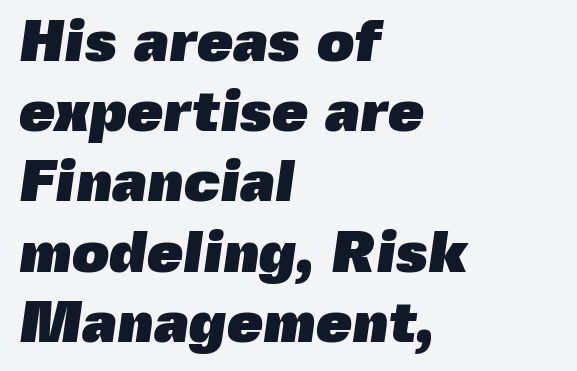
The image shows 58 px heavy sans-serif type; set left-aligned, line spacing 1.21x, normal letter spacing, not underlined; a medium x-height.
